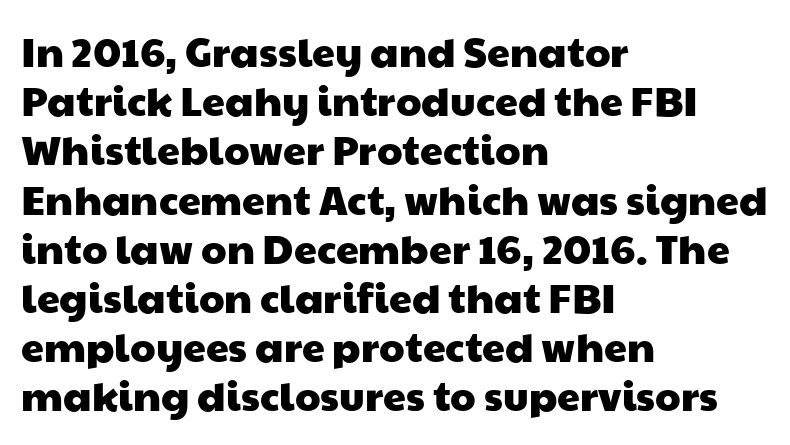
The image shows 41 px wide sans-serif type; set left-aligned, line spacing 1.2x, normal letter spacing, not underlined; low stroke contrast and a medium x-height.
